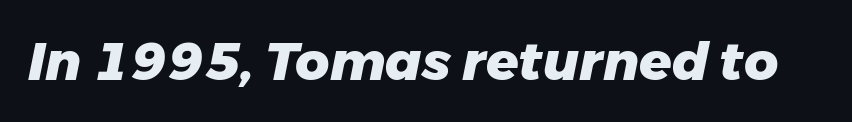
Think of a printed novel: that variable character pitch is what you see here. You'd pick this weight for a headline — it's a proper bold. The tracking reads as untouched default to a designer's eye. Rule under the text: the space is simply empty.
